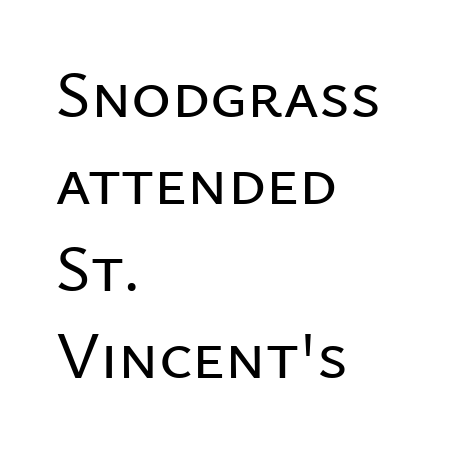
{"serif": "no", "italic": "no", "width": "normal", "stroke_contrast": "low", "x_height": "medium", "monospaced": "no", "underline": "no", "align": "left", "line_spacing": "normal", "line_spacing_ratio": 1.28, "letter_spacing": "normal", "letter_spacing_em": 0.0, "glyph_px": 68}
